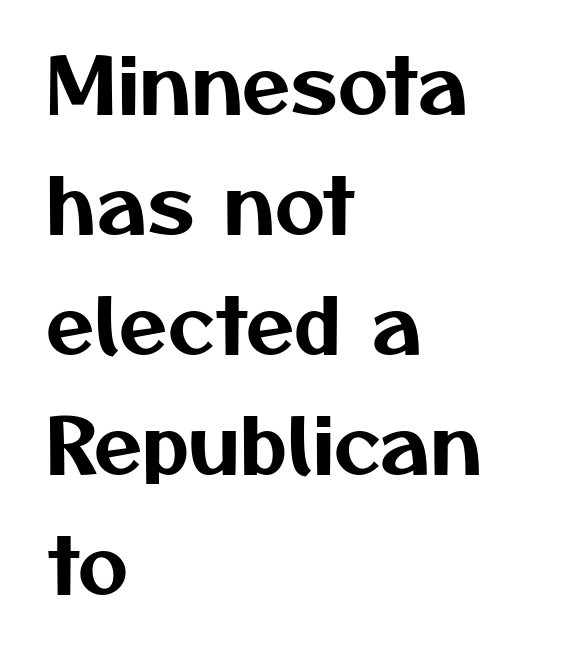
Letterform terminals end flat and unadorned throughout the passage. The passage shown is typed in a proportional face where columns would drift. The lines sit at an ordinary, default distance from one another. The passage is arranged the way most books set body copy — flush left. The foot of each line stays bare and open. Here the glyphs are tracked normally, forming tight word shapes.
